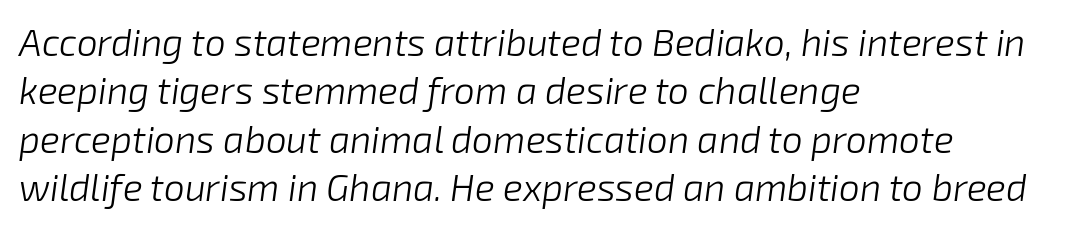
{"italic": "yes", "lean": "right", "slant_degrees": 8, "bold": "no", "weight": "light", "width": "normal", "stroke_contrast": "low", "x_height": "medium", "monospaced": "no", "underline": "no", "align": "left", "line_spacing": "normal", "line_spacing_ratio": 1.31, "letter_spacing": "normal", "letter_spacing_em": 0.0, "glyph_px": 37}
